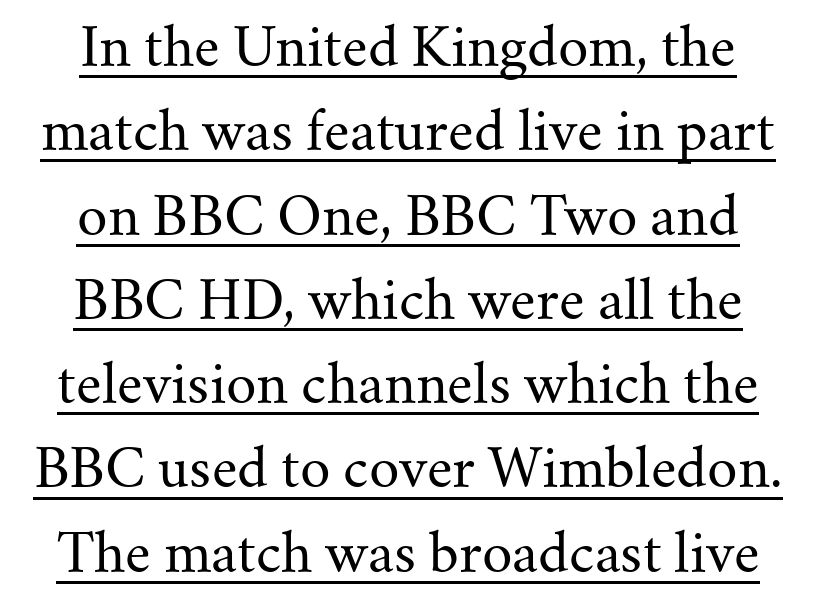
The image shows 53 px regular-weight serif type, upright; set normal line spacing (1.59x), normal letter spacing, underlined; medium stroke contrast and a small x-height.
